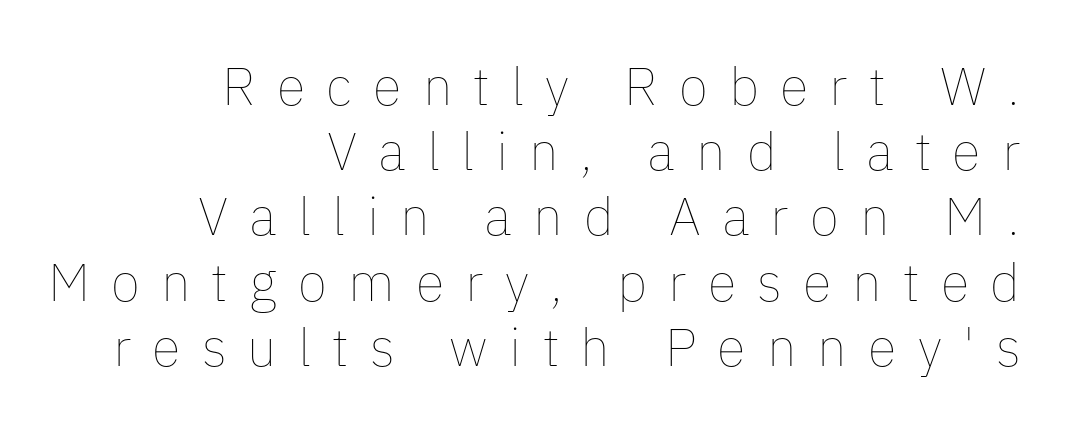
Q: Is the text bold? A: No.
Q: Is the text italic (slanted)? A: No, it is upright.
Q: Is the text underlined? A: No.
Q: How is the paragraph aligned? A: Right-aligned.
Q: Is the spacing between letters normal or unusually wide? A: Unusually wide.
Q: Width (condensed, normal, or wide)? A: Normal.
Q: Stroke contrast? A: Low.
Q: x-height? A: Medium.
Q: Monospaced? A: No.
